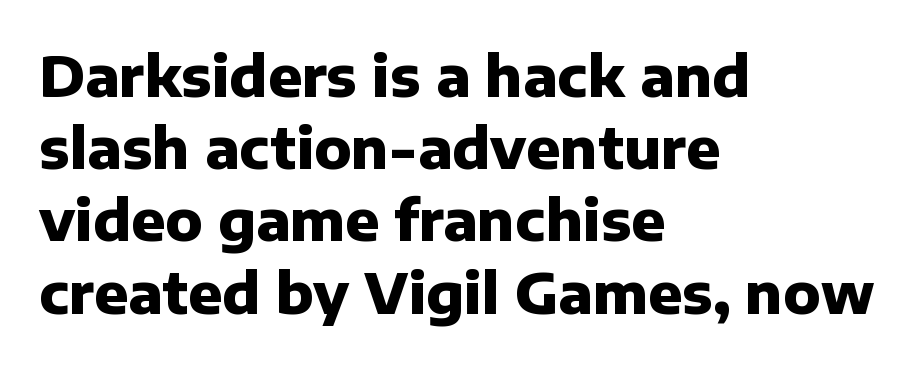
A sans-serif font was chosen for this passage. The rendering uses natural spacing where letterforms have individual widths. The lines sit at an ordinary, default distance from one another. Letters rest on an invisible, unmarked baseline. It's the straight-up-and-down kind of type.
